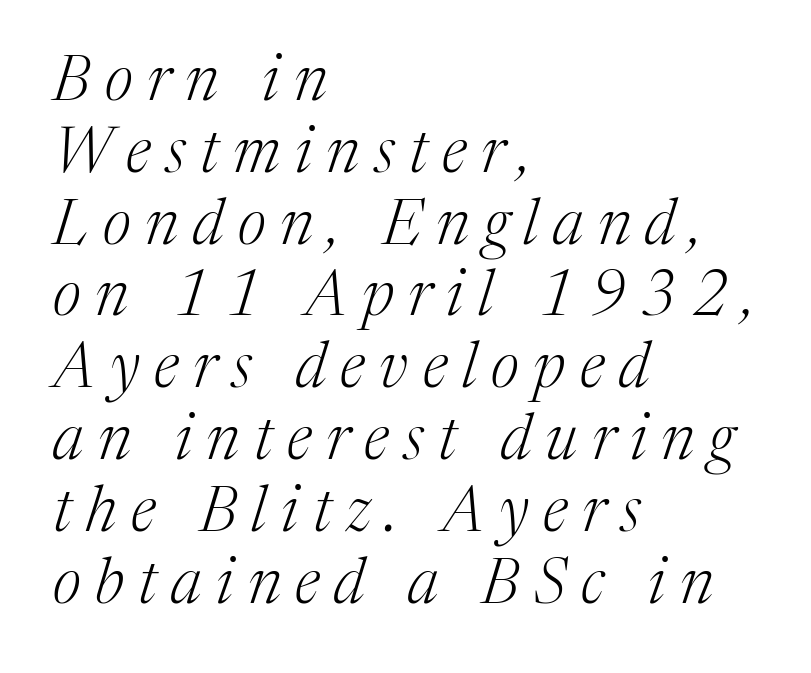
Q: Is the text bold? A: No.
Q: Is the text italic (slanted)? A: Yes, it leans right by about 17 degrees.
Q: Is the typeface a serif or a sans-serif typeface? A: Serif.
Q: Is the text underlined? A: No.
Q: How is the paragraph aligned? A: Left-aligned.
Q: Is the spacing between letters normal or unusually wide? A: Unusually wide.
Q: Is the spacing between lines tight, normal or loose? A: Tight.
Q: Width (condensed, normal, or wide)? A: Normal.
Q: Stroke contrast? A: Medium.
Q: x-height? A: Medium.
Q: Monospaced? A: No.
